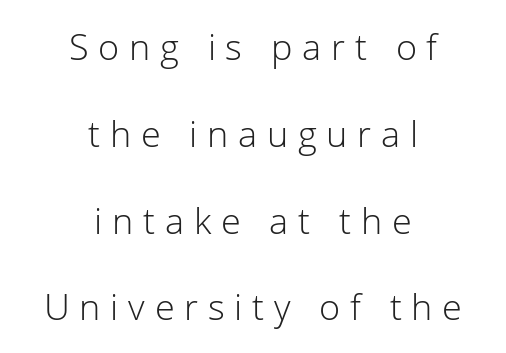
The image shows 36 px light sans-serif type, upright; set centered, loose line spacing (2.41x), unusually wide letter spacing (+0.27 em), not underlined; low stroke contrast and a medium x-height.
